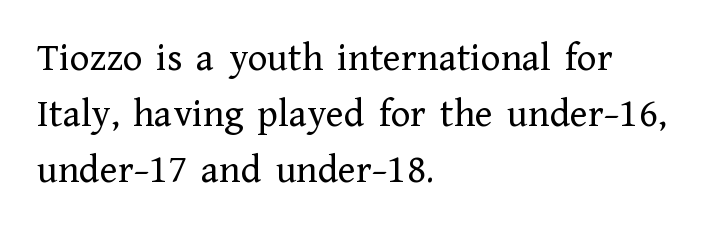
{"serif": "yes", "italic": "no", "bold": "no", "weight": "regular", "width": "normal", "stroke_contrast": "low", "x_height": "medium", "monospaced": "no", "underline": "no", "align": "left", "line_spacing": "normal", "line_spacing_ratio": 1.37, "letter_spacing": "normal", "letter_spacing_em": 0.0, "glyph_px": 41}
